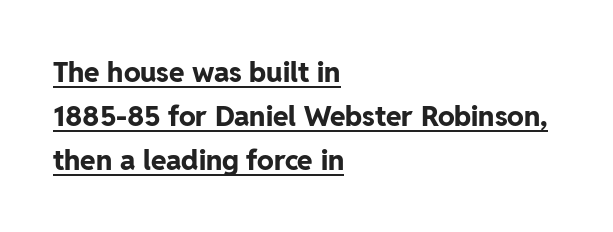
The image shows 28 px bold sans-serif type, upright; set left-aligned, normal line spacing (1.57x), normal letter spacing, underlined; low stroke contrast and a medium x-height.
